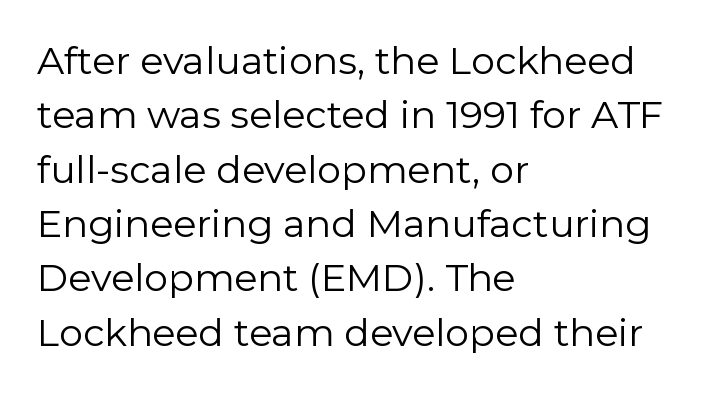
{"serif": "no", "italic": "no", "bold": "no", "weight": "regular", "width": "normal", "stroke_contrast": "low", "x_height": "medium", "monospaced": "no", "underline": "no", "align": "left", "line_spacing": "normal", "line_spacing_ratio": 1.43, "letter_spacing": "normal", "letter_spacing_em": 0.0, "glyph_px": 38}
